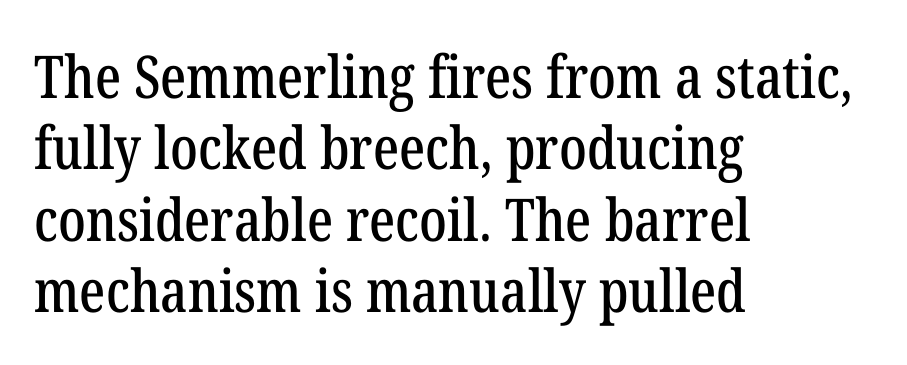
The image shows 59 px condensed serif type, upright; set left-aligned, line spacing 1.21x, normal letter spacing, not underlined; low stroke contrast and a medium x-height.
